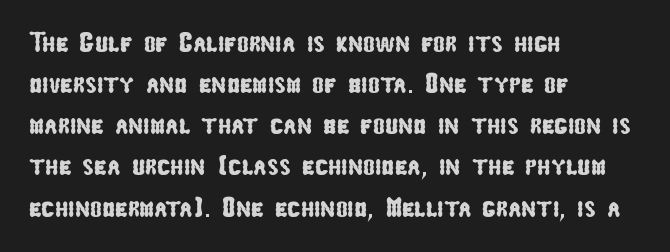
Does the leading feel generous? No, just average. Each letter's strokes conclude bluntly, with no projecting serifs. These lines are set flush left with a ragged right edge. Glyph-to-glyph distance matches everyday printed text.
